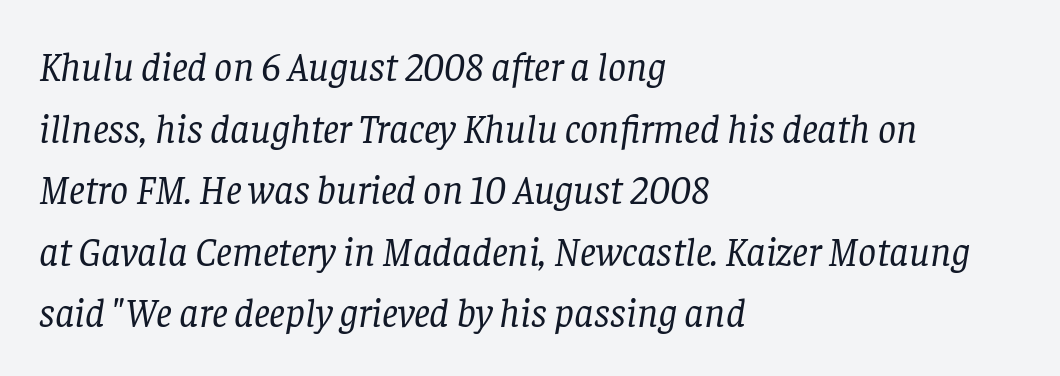
{"serif": "yes", "italic": "yes", "lean": "right", "slant_degrees": 8, "bold": "no", "weight": "regular", "width": "normal", "stroke_contrast": "low", "x_height": "large", "monospaced": "no", "underline": "no", "align": "left", "line_spacing": "normal", "line_spacing_ratio": 1.54, "letter_spacing": "normal", "letter_spacing_em": 0.0, "glyph_px": 40}
